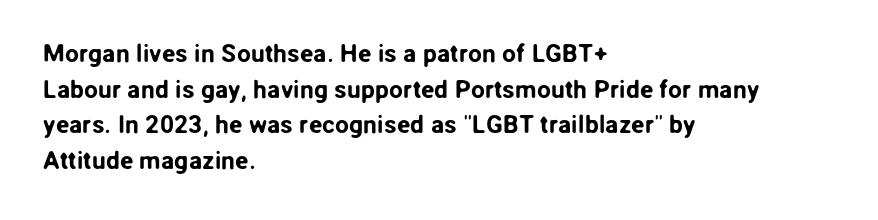
Glyph-to-glyph distance matches everyday printed text. The baseline area is clear. These lines are set flush left with a ragged right edge. Designer's note — italics off, roman on. The rendering uses a moderate line-height, typical for paragraphs.
